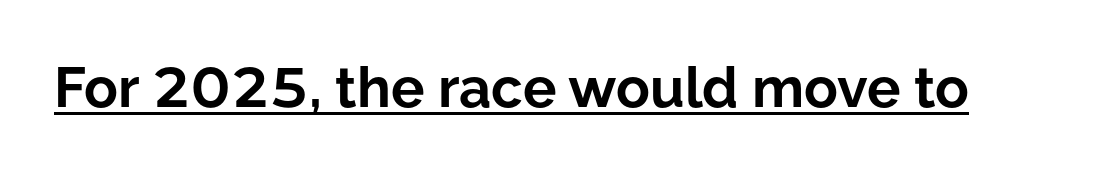
Q: Is the text bold? A: Yes.
Q: Is the text italic (slanted)? A: No, it is upright.
Q: Is the typeface a serif or a sans-serif typeface? A: Sans-serif.
Q: Is the text underlined? A: Yes.
Q: Is the spacing between letters normal or unusually wide? A: Normal.
Q: Width (condensed, normal, or wide)? A: Normal.
Q: Stroke contrast? A: Low.
Q: x-height? A: Medium.
Q: Monospaced? A: No.
